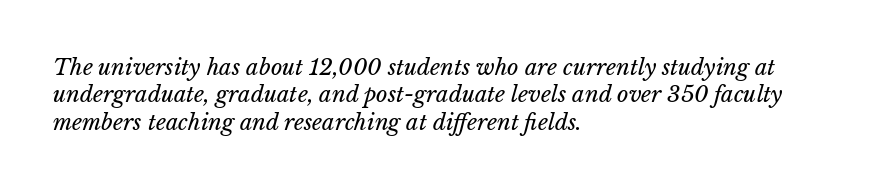
The image shows 22 px text type; set left-aligned, normal line spacing (1.25x), normal letter spacing, not underlined.
